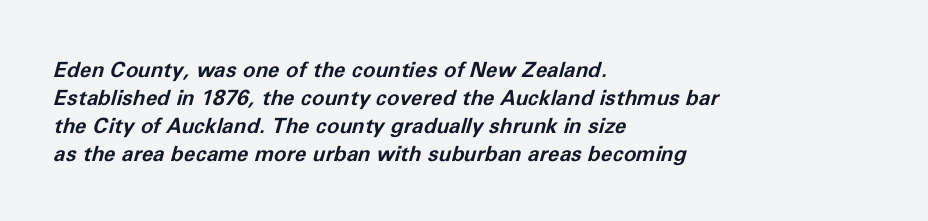
The image shows 21 px bold type, italic (leaning right); set left-aligned, normal line spacing (1.33x), normal letter spacing, not underlined.
